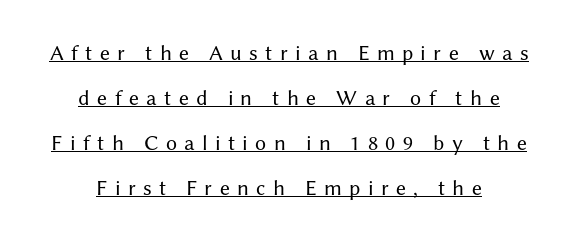
Posture: upright roman. Interline gaps are noticeably wide in this sample. Caption: face not bold, strokes unweighted. Glyph-to-glyph distance is far greater than everyday printed text. This sample carries an underscore along the baseline area. Which margin do the lines hug? Neither — every line sits in the middle.
